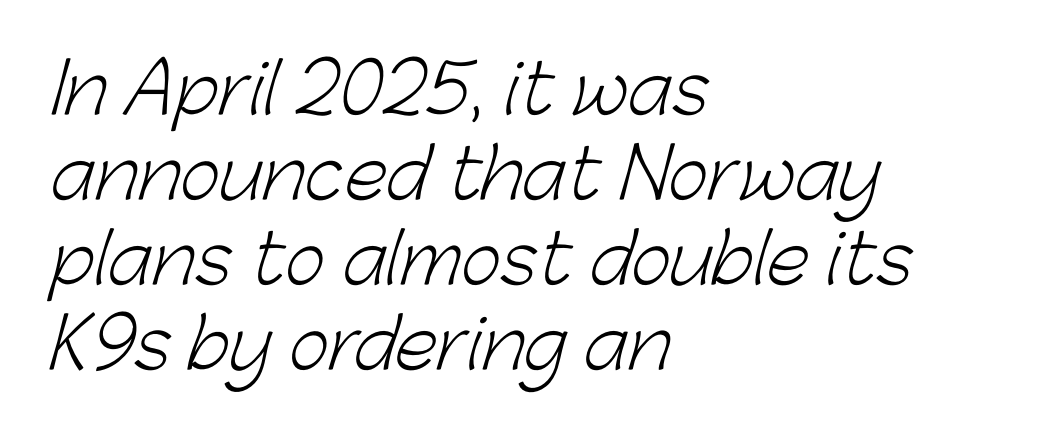
Here the glyphs are tracked normally, forming tight word shapes. Is the block centered? No — it sits flush against the left margin. Think standard paragraph weight, or any step lighter than that. Underline: absent. Examine the stroke ends and you'll find no serifs.
